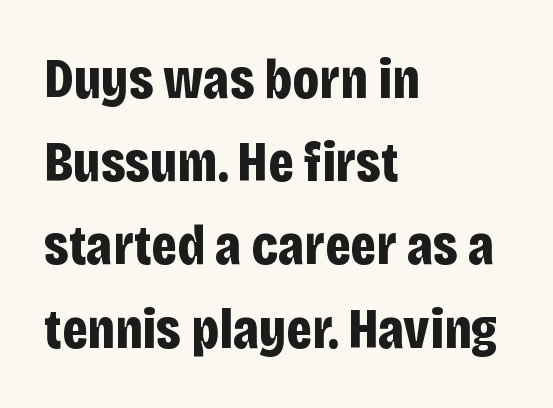
The image shows 57 px bold, condensed sans-serif type, upright; set left-aligned, normal line spacing (1.46x), normal letter spacing, not underlined; low stroke contrast and a large x-height.
